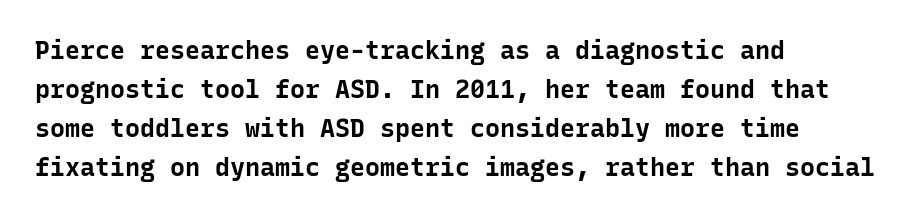
The image shows 25 px bold type, upright; set left-aligned, normal line spacing (1.56x), normal letter spacing, not underlined.
